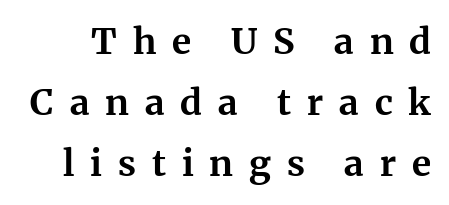
The leading is moderate, giving the passage an even texture. The rendering uses a bold face; every stroke is thick and dark. Look at the tracking — it's clearly loosened, letters drifting apart. Descenders are the only things crossing below the line. Posture: straight, roman, zero tilt.
